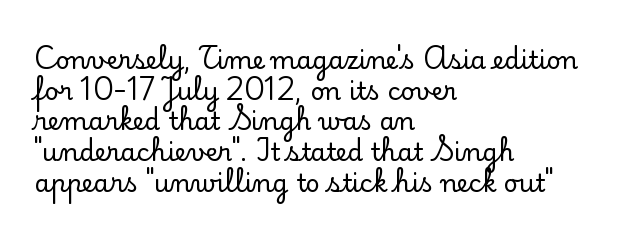
{"italic": "no", "underline": "no", "align": "left", "line_spacing_ratio": 1.23, "letter_spacing": "normal", "letter_spacing_em": 0.0, "glyph_px": 25}
